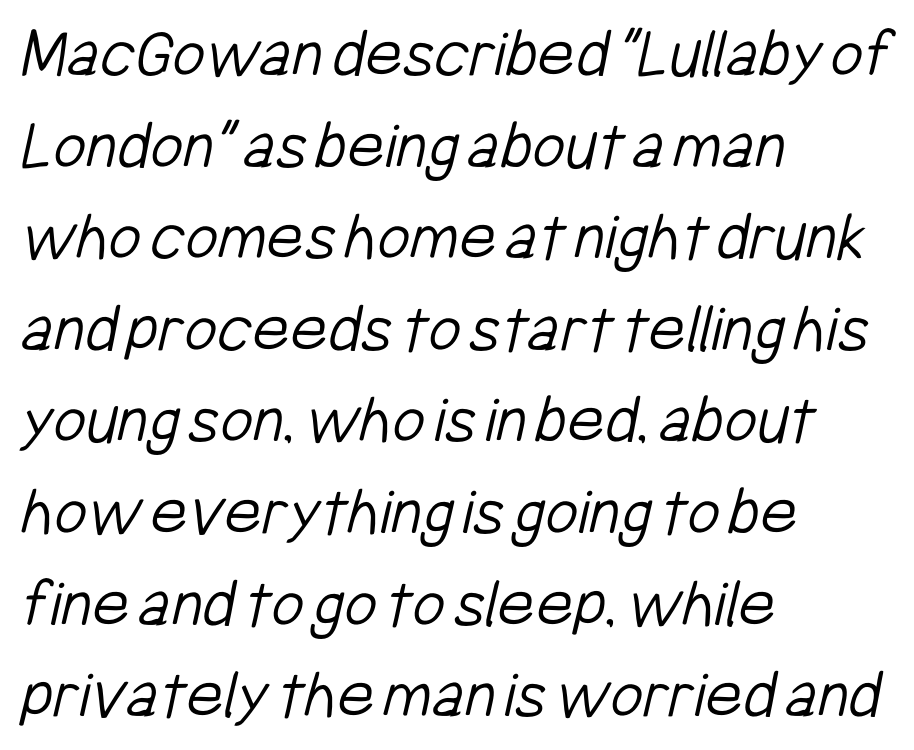
The image shows 71 px light, condensed sans-serif type; set left-aligned, normal line spacing (1.29x), normal letter spacing, not underlined; low stroke contrast and a medium x-height.
